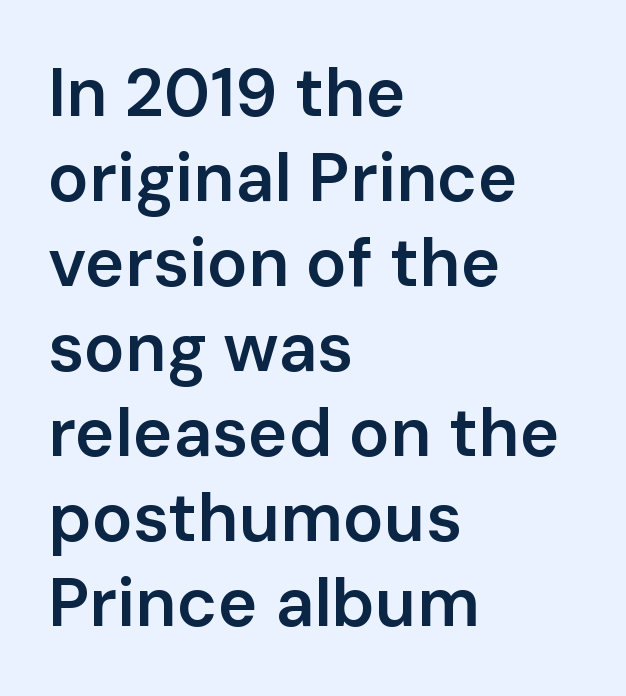
{"serif": "no", "italic": "no", "bold": "semi", "weight": "semibold", "width": "normal", "stroke_contrast": "low", "x_height": "medium", "monospaced": "no", "underline": "no", "align": "left", "line_spacing": "normal", "line_spacing_ratio": 1.25, "letter_spacing": "normal", "letter_spacing_em": 0.0, "glyph_px": 68}
